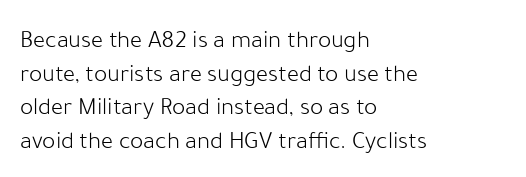
{"italic": "no", "bold": "no", "underline": "no", "align": "left", "line_spacing": "normal", "line_spacing_ratio": 1.35, "letter_spacing": "normal", "letter_spacing_em": 0.0, "glyph_px": 25}
